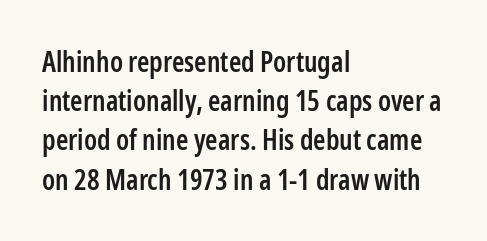
Q: Is the text bold? A: Semi-bold.
Q: Is the text italic (slanted)? A: No, it is upright.
Q: Is the typeface a serif or a sans-serif typeface? A: Sans-serif.
Q: Is the text underlined? A: No.
Q: How is the paragraph aligned? A: Left-aligned.
Q: Is the spacing between letters normal or unusually wide? A: Normal.
Q: Is the spacing between lines tight, normal or loose? A: Normal.
Q: Width (condensed, normal, or wide)? A: Condensed.
Q: Stroke contrast? A: Low.
Q: x-height? A: Medium.
Q: Monospaced? A: No.
